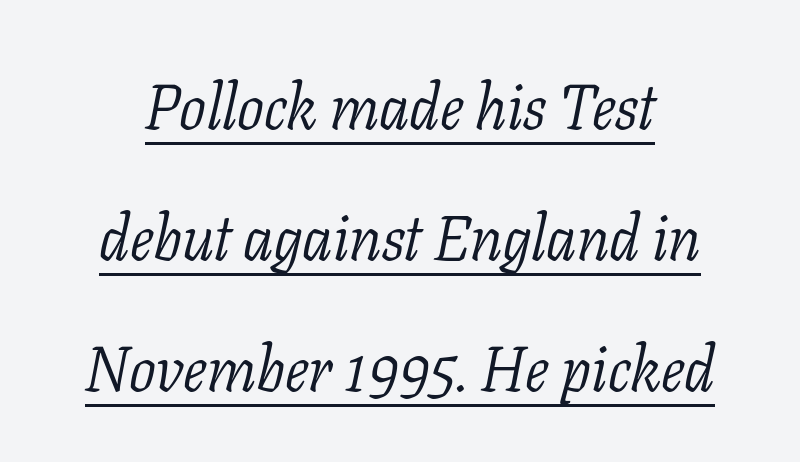
Q: Is the text bold? A: No.
Q: Is the text italic (slanted)? A: Yes, it leans right by about 11 degrees.
Q: Is the typeface a serif or a sans-serif typeface? A: Serif.
Q: Is the text underlined? A: Yes.
Q: Is the spacing between letters normal or unusually wide? A: Normal.
Q: Is the spacing between lines tight, normal or loose? A: Loose.
Q: Width (condensed, normal, or wide)? A: Normal.
Q: Stroke contrast? A: Low.
Q: x-height? A: Medium.
Q: Monospaced? A: No.
